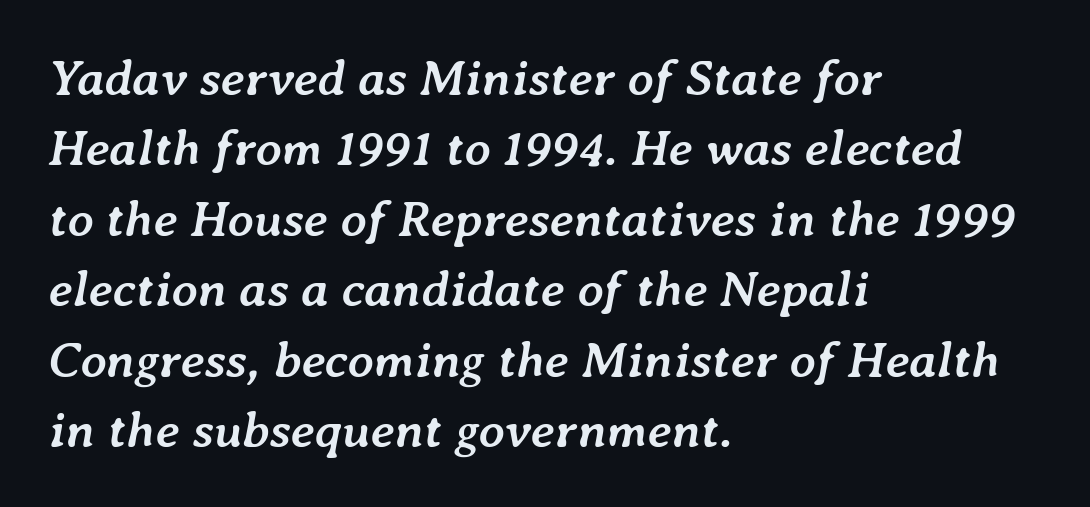
{"italic": "yes", "lean": "right", "slant_degrees": 7, "bold": "yes", "weight": "semibold", "width": "normal", "stroke_contrast": "low", "x_height": "medium", "monospaced": "no", "underline": "no", "align": "left", "line_spacing": "normal", "line_spacing_ratio": 1.38, "letter_spacing": "normal", "letter_spacing_em": 0.0, "glyph_px": 51}
